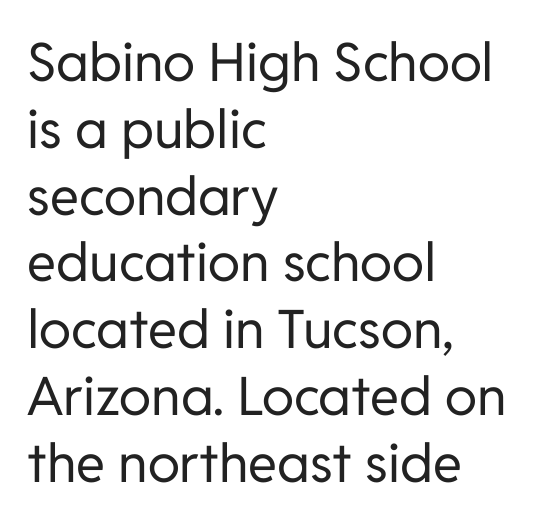
Casual observation: everything's shoved over to the left. Do the letters lean? They stand straight. The face used here is proportionally spaced, like ordinary book or web type. The type is set solid horizontally, with unmodified tracking.
